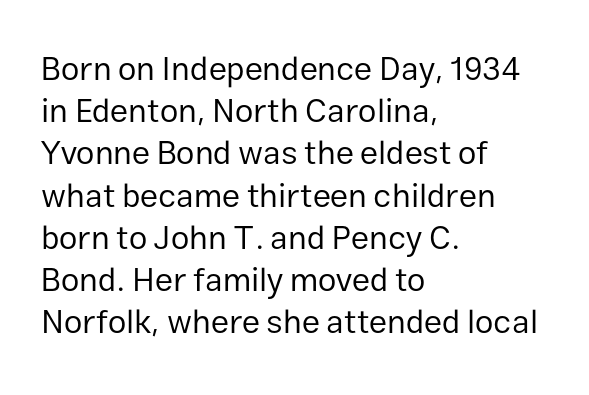
Descender tails drop into unmarked territory. You can tell from the bare stems that sans-serif type was used. Note the varied advance widths — an 'i' is clearly narrower than an 'm'. The letters look calm and open, with moderate or lighter stems. Quick note: not italic, upright. The letters sit at their default tracking, neither squeezed nor spread.
